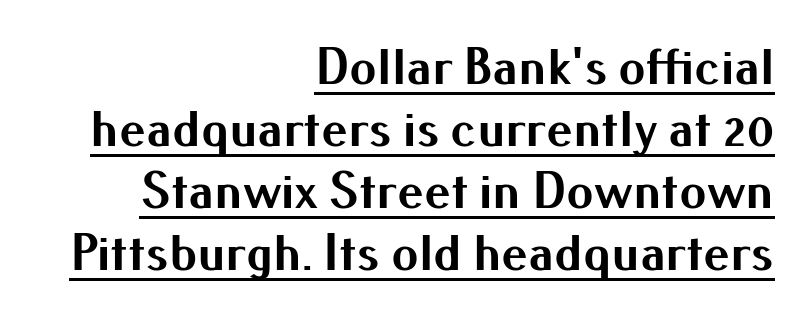
{"serif": "no", "italic": "no", "bold": "yes", "weight": "bold", "width": "normal", "stroke_contrast": "medium", "x_height": "small", "monospaced": "no", "underline": "yes", "align": "right", "line_spacing": "tight", "line_spacing_ratio": 1.15, "letter_spacing": "normal", "letter_spacing_em": 0.0, "glyph_px": 54}
